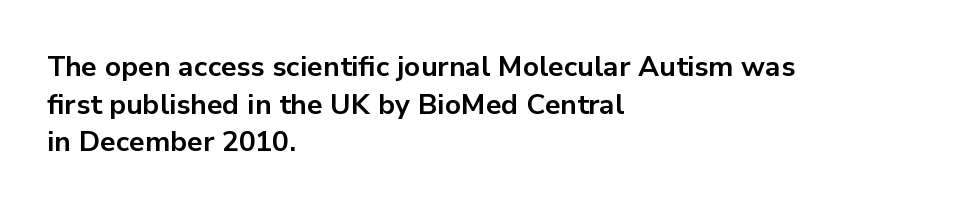
Q: Is the text bold? A: Yes.
Q: Is the text italic (slanted)? A: No, it is upright.
Q: Is the typeface a serif or a sans-serif typeface? A: Sans-serif.
Q: Is the text underlined? A: No.
Q: How is the paragraph aligned? A: Left-aligned.
Q: Is the spacing between letters normal or unusually wide? A: Normal.
Q: Is the spacing between lines tight, normal or loose? A: Normal.
Q: Width (condensed, normal, or wide)? A: Normal.
Q: Stroke contrast? A: Low.
Q: x-height? A: Medium.
Q: Monospaced? A: No.
